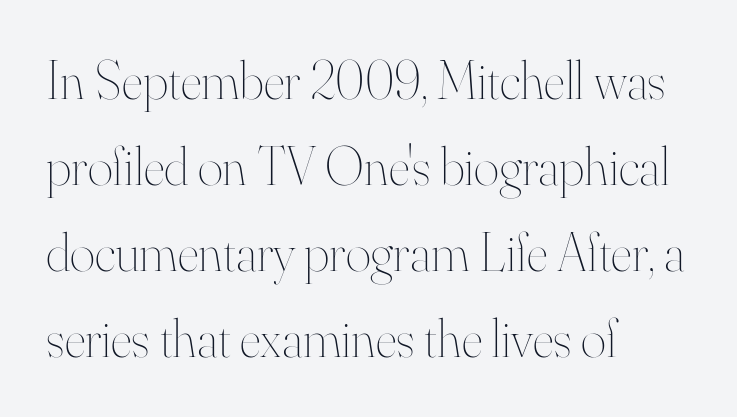
Ordinary non-slanted type is in use. What's the leading like? Ordinary, nothing unusual. The space beneath each line is pristine and unruled. Unbolded letterforms with no extra heft.
